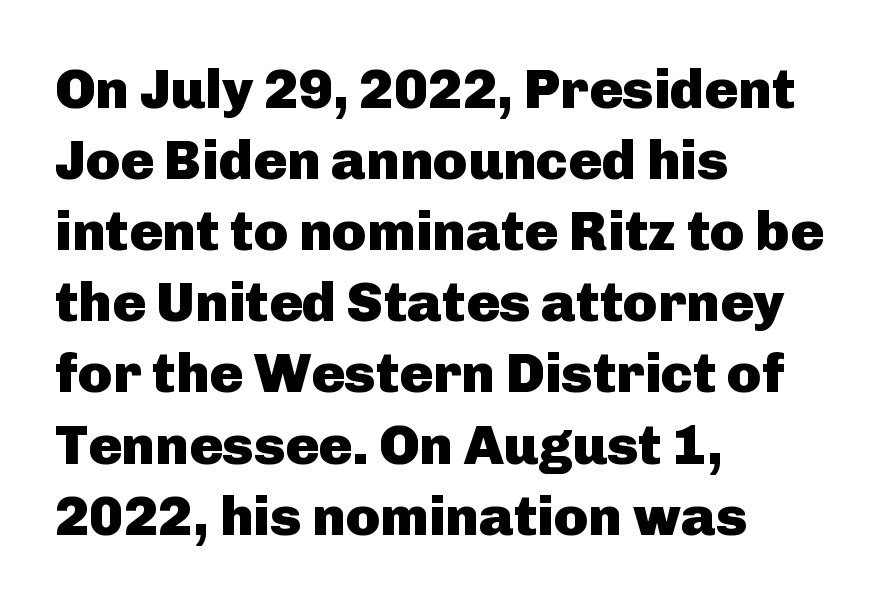
These lines stack with their left ends in a neat column. Unmarked baselines from the first word to the last. This sample uses a sans-serif face. These words are printed bold, with thick strokes throughout. Nothing unusual about the tracking: characters are spaced as the font intends.
